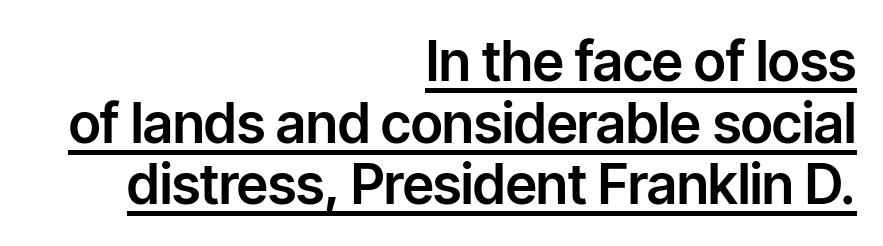
Q: Is the text italic (slanted)? A: No, it is upright.
Q: Is the typeface a serif or a sans-serif typeface? A: Sans-serif.
Q: Is the text underlined? A: Yes.
Q: How is the paragraph aligned? A: Right-aligned.
Q: Is the spacing between letters normal or unusually wide? A: Normal.
Q: Is the spacing between lines tight, normal or loose? A: Tight.
Q: Width (condensed, normal, or wide)? A: Normal.
Q: Stroke contrast? A: Low.
Q: x-height? A: Medium.
Q: Monospaced? A: No.
